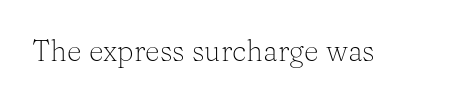
{"serif": "yes", "italic": "no", "bold": "no", "weight": "light", "width": "normal", "stroke_contrast": "medium", "x_height": "medium", "monospaced": "no", "underline": "no", "letter_spacing": "normal", "letter_spacing_em": 0.0, "glyph_px": 29}
